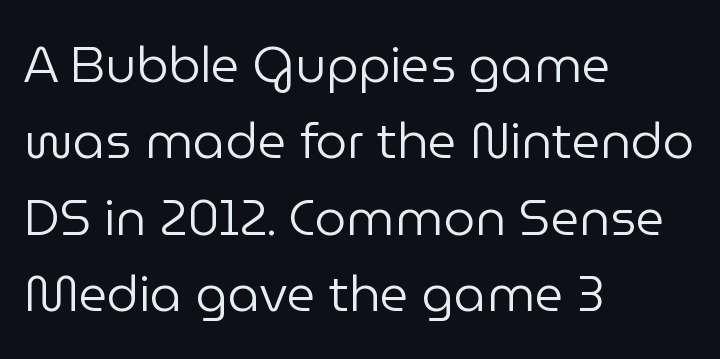
Check the space under the baseline: it is left empty. Here the designer chose a conventional face with non-uniform glyph widths. Observe the ordinary spacing: letters are neighbours, not strangers. The lettering holds an erect, upright posture throughout. Type style note: lacks serifs. Each new line begins a customary step beneath the previous one.
